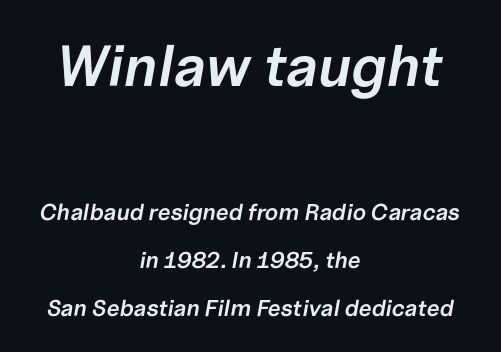
Would a proofreader flag this as italicized? Yes. Airy leading. Nobody drew a line under any word here. There is no visible air inserted between adjacent glyphs.
